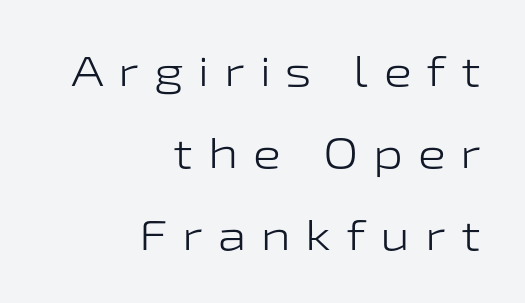
The image shows 42 px light, wide sans-serif type, upright; set right-aligned, loose line spacing (1.95x), unusually wide letter spacing (+0.35 em), not underlined; low stroke contrast and a medium x-height.
